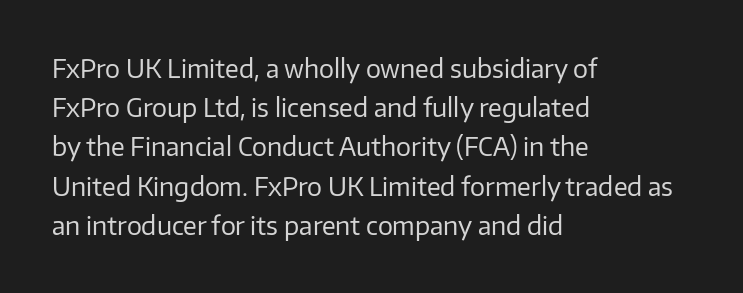
{"italic": "no", "bold": "no", "underline": "no", "align": "left", "line_spacing": "normal", "line_spacing_ratio": 1.57, "letter_spacing": "normal", "letter_spacing_em": 0.0, "glyph_px": 25}
